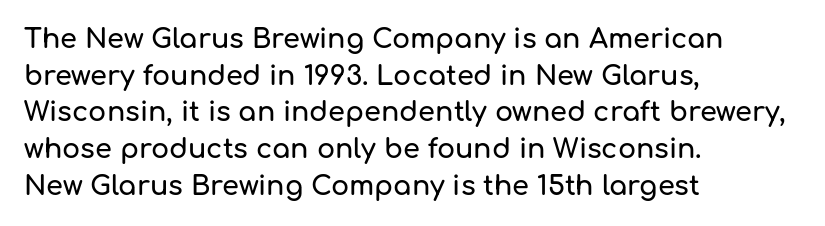
Q: Is the text italic (slanted)? A: No, it is upright.
Q: Is the text underlined? A: No.
Q: How is the paragraph aligned? A: Left-aligned.
Q: Is the spacing between letters normal or unusually wide? A: Normal.
Q: Is the spacing between lines tight, normal or loose? A: Normal.
